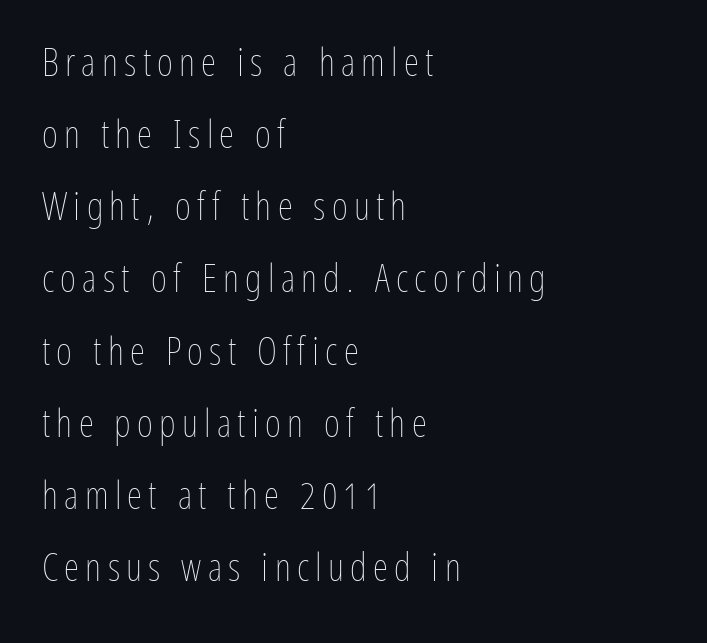
Q: Is the text bold? A: No.
Q: Is the text italic (slanted)? A: No, it is upright.
Q: Is the text underlined? A: No.
Q: How is the paragraph aligned? A: Left-aligned.
Q: Width (condensed, normal, or wide)? A: Condensed.
Q: Stroke contrast? A: Low.
Q: x-height? A: Medium.
Q: Monospaced? A: No.
